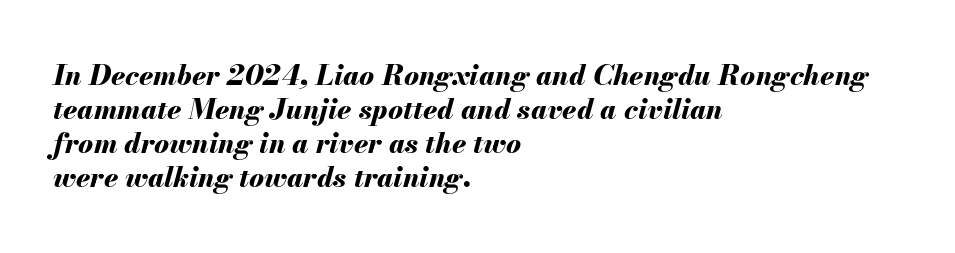
The image shows 28 px bold type, italic (leaning right); set left-aligned, line spacing 1.22x, normal letter spacing, not underlined; medium stroke contrast and a small x-height.
